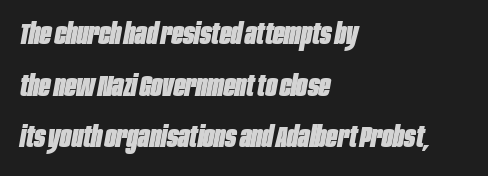
{"italic": "yes", "lean": "right", "slant_degrees": 10, "bold": "yes", "weight": "heavy", "width": "condensed", "stroke_contrast": "low", "x_height": "large", "monospaced": "no", "underline": "no", "align": "left", "line_spacing_ratio": 1.72, "letter_spacing": "normal", "letter_spacing_em": 0.0, "glyph_px": 30}
